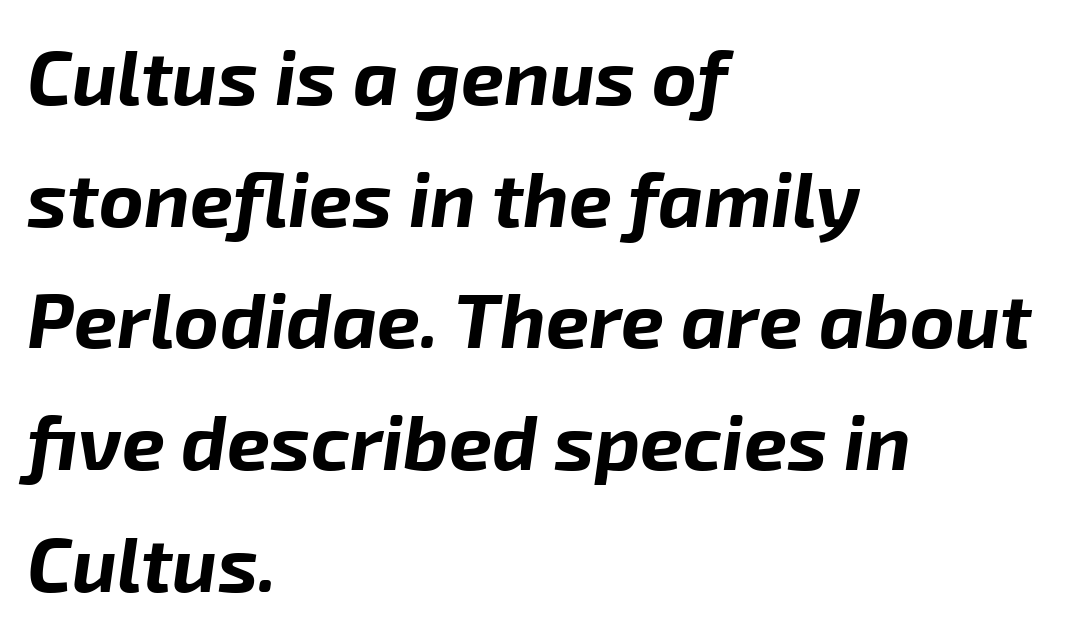
The image shows 77 px bold type, italic (leaning right); set left-aligned, normal line spacing (1.58x), normal letter spacing, not underlined; low stroke contrast and a medium x-height.
